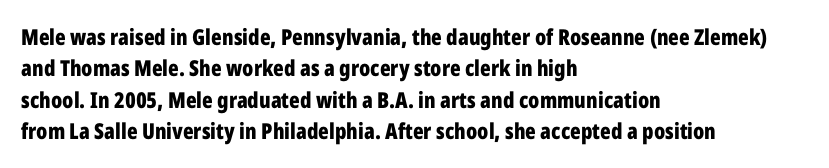
Q: Is the text bold? A: Yes.
Q: Is the text italic (slanted)? A: No, it is upright.
Q: Is the text underlined? A: No.
Q: How is the paragraph aligned? A: Left-aligned.
Q: Is the spacing between letters normal or unusually wide? A: Normal.
Q: Is the spacing between lines tight, normal or loose? A: Normal.
